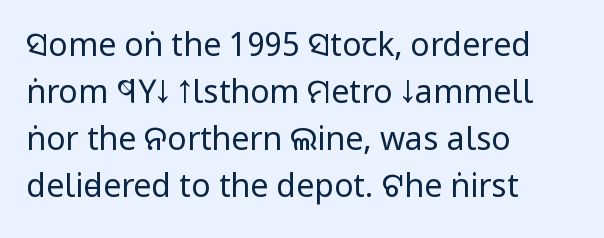
The image shows 32 px regular-weight, condensed sans-serif type, upright; set left-aligned, normal line spacing (1.47x), normal letter spacing, not underlined; low stroke contrast and a large x-height.
